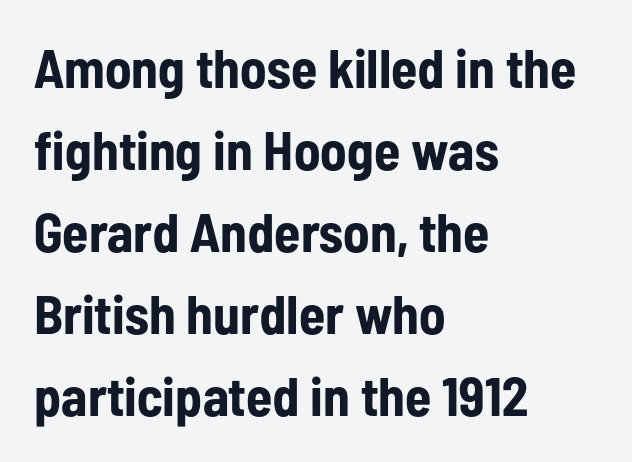
The image shows 54 px bold, condensed sans-serif type, upright; set left-aligned, normal line spacing (1.52x), normal letter spacing, not underlined; low stroke contrast and a medium x-height.
